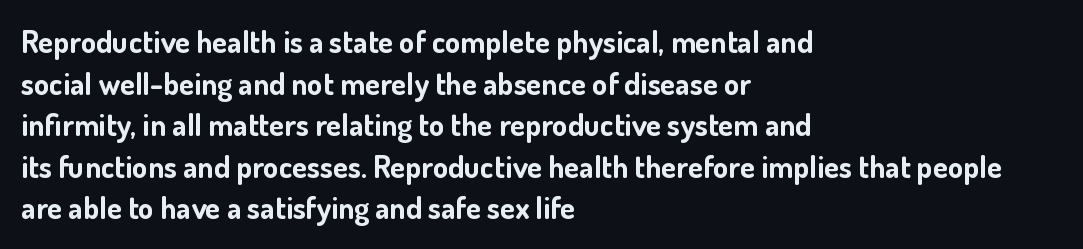
The rendering uses a bold face; every stroke is thick and dark. Spacing verdict: proportional, widths tailored to each character. The designer went with a sans here, leaving each stem footless. A typesetter would mark this as roman, not italic.
